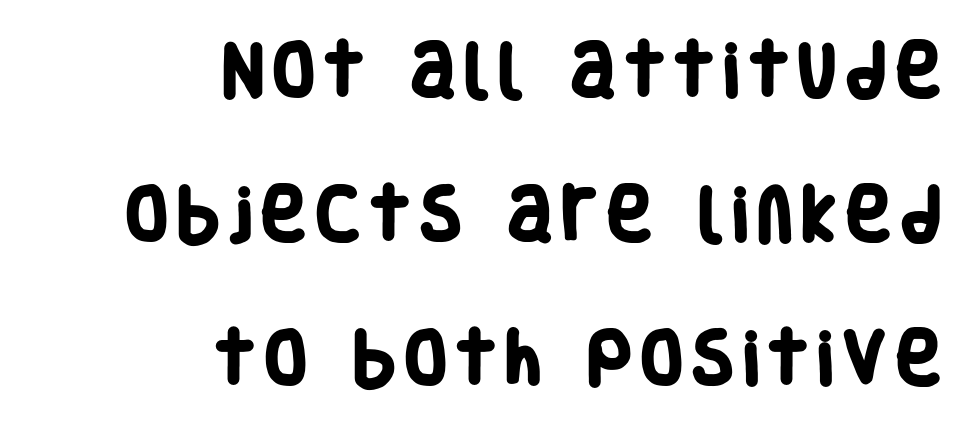
The image shows 60 px heavy, condensed sans-serif type; set right-aligned, loose line spacing (2.4x), not underlined; low stroke contrast and a large x-height.
